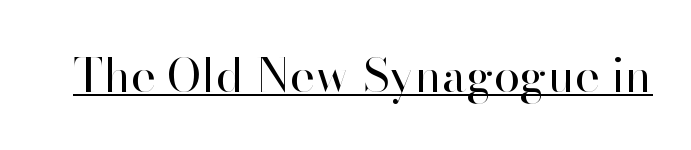
The image shows 47 px regular-weight sans-serif type, upright; set normal letter spacing, underlined; high stroke contrast and a small x-height.
